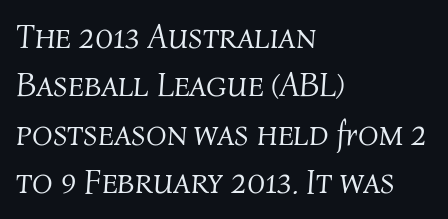
Only glyphs here, with clear space below each row. A typesetter would mark this as italic. This sample is left-justified, so line endings fall wherever the words run out. Note the varied advance widths — an 'i' is clearly narrower than an 'm'. Weight: regular or lighter.
